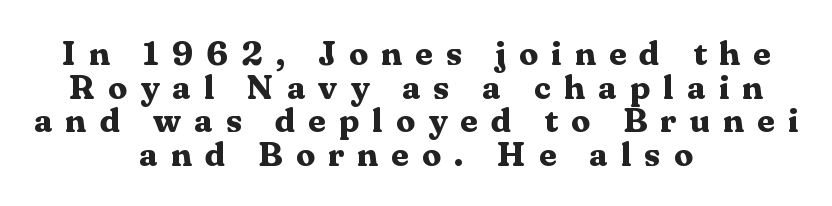
{"serif": "yes", "italic": "no", "bold": "yes", "weight": "bold", "width": "normal", "stroke_contrast": "medium", "x_height": "medium", "monospaced": "no", "underline": "no", "align": "center", "line_spacing": "tight", "line_spacing_ratio": 0.99, "letter_spacing": "wide", "letter_spacing_em": 0.39, "glyph_px": 34}
